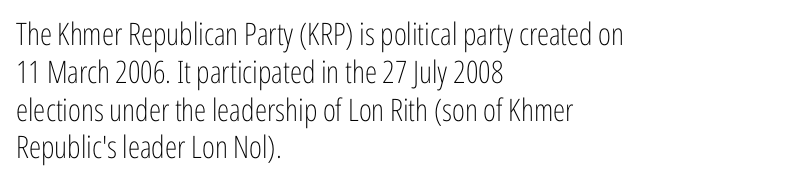
Q: Is the text bold? A: No.
Q: Is the text italic (slanted)? A: No, it is upright.
Q: Is the typeface a serif or a sans-serif typeface? A: Sans-serif.
Q: Is the text underlined? A: No.
Q: How is the paragraph aligned? A: Left-aligned.
Q: Is the spacing between letters normal or unusually wide? A: Normal.
Q: Width (condensed, normal, or wide)? A: Condensed.
Q: Stroke contrast? A: Low.
Q: x-height? A: Medium.
Q: Monospaced? A: No.
